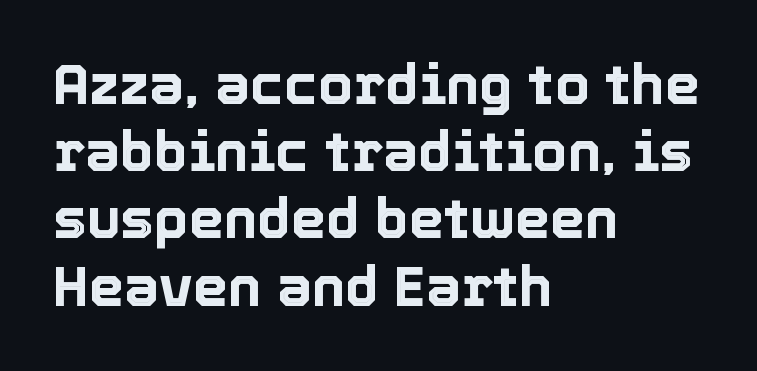
This rendering leaves character spacing at its baseline value. Teacher's note: observe the even left margin — that is flush-left alignment. Proportional: the letters do not fall into vertical columns. A clean baseline with only descenders dipping below it. The font's upright variant was chosen for this text.
